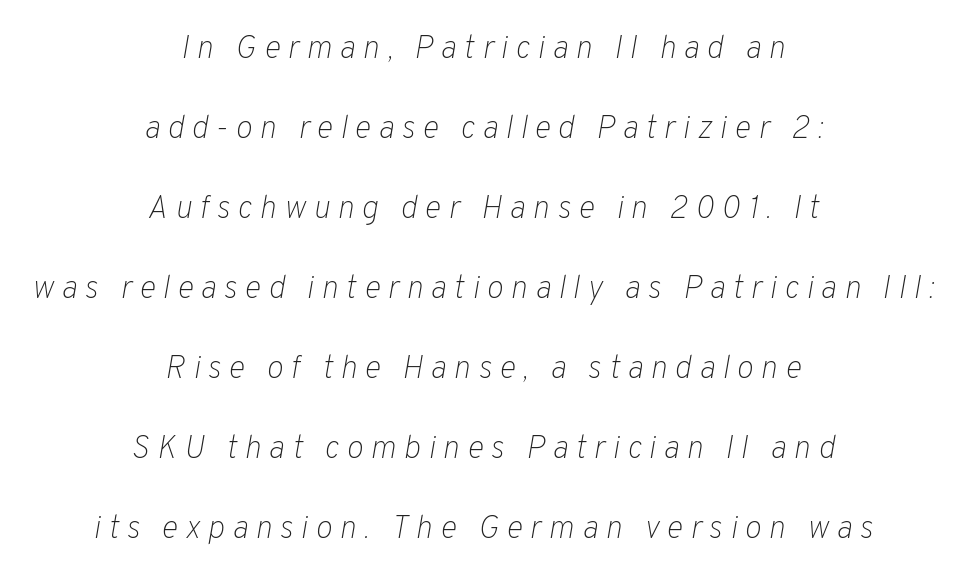
Q: Is the text bold? A: No.
Q: Is the text italic (slanted)? A: Yes, it leans right by about 10 degrees.
Q: Is the text underlined? A: No.
Q: How is the paragraph aligned? A: Centered.
Q: Is the spacing between letters normal or unusually wide? A: Unusually wide.
Q: Is the spacing between lines tight, normal or loose? A: Loose.
Q: Width (condensed, normal, or wide)? A: Normal.
Q: Stroke contrast? A: Low.
Q: x-height? A: Medium.
Q: Monospaced? A: No.
